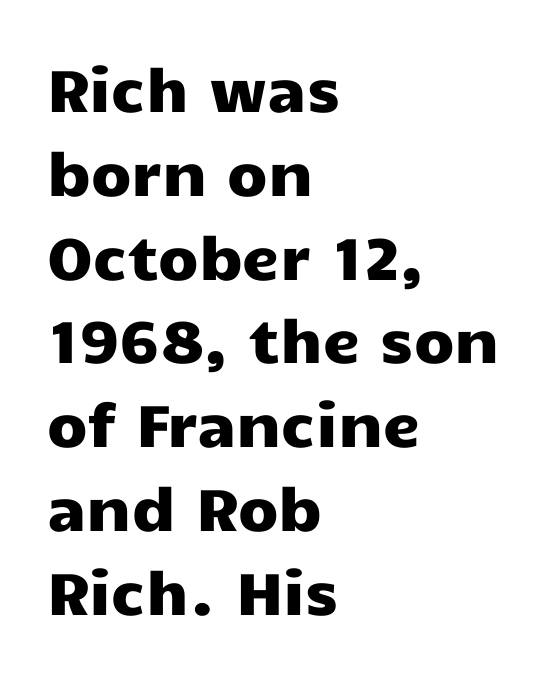
The image shows 59 px wide sans-serif type, upright; set left-aligned, normal line spacing (1.42x), normal letter spacing, not underlined; low stroke contrast and a medium x-height.
